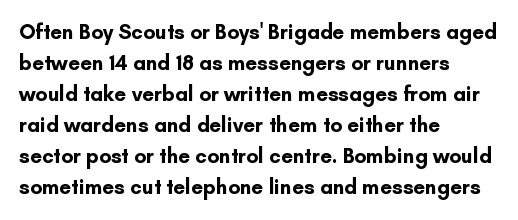
These lines keep a tight, regular rhythm from letter to letter. The typesetting leans heavy: a genuine bold. Line beginnings align vertically; line endings do not. If you drew a line through each stem, it would be perfectly vertical. Letters rest on an invisible, unmarked baseline.
